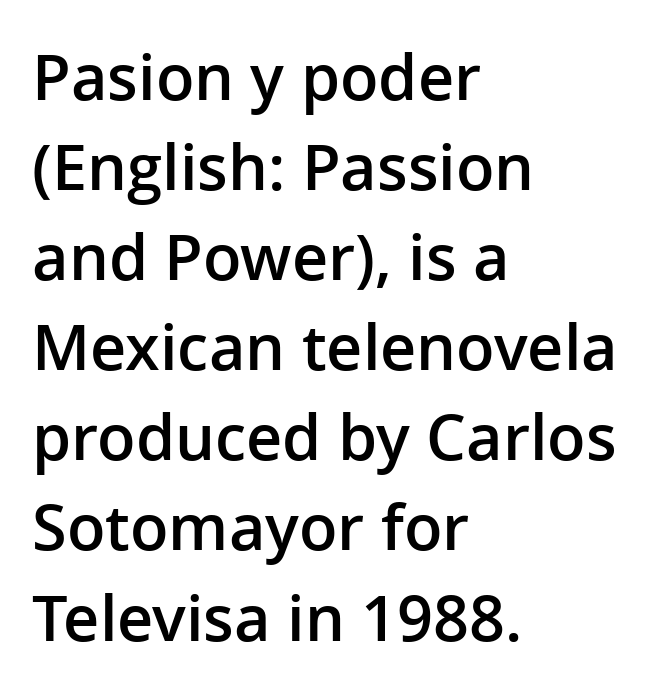
The image shows 63 px semibold sans-serif type, upright; set left-aligned, normal line spacing (1.43x), normal letter spacing, not underlined; low stroke contrast and a medium x-height.
